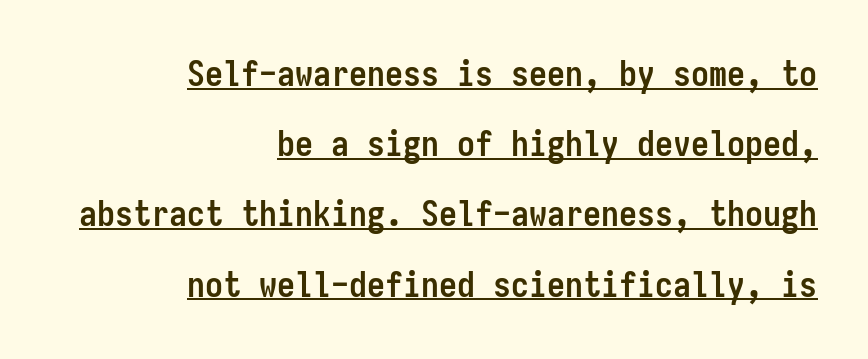
Q: Is the text bold? A: Yes.
Q: Is the text italic (slanted)? A: No, it is upright.
Q: Is the typeface a serif or a sans-serif typeface? A: Sans-serif.
Q: Is the text underlined? A: Yes.
Q: How is the paragraph aligned? A: Right-aligned.
Q: Is the spacing between letters normal or unusually wide? A: Normal.
Q: Is the spacing between lines tight, normal or loose? A: Loose.
Q: Width (condensed, normal, or wide)? A: Condensed.
Q: Stroke contrast? A: Low.
Q: x-height? A: Medium.
Q: Monospaced? A: Yes.
